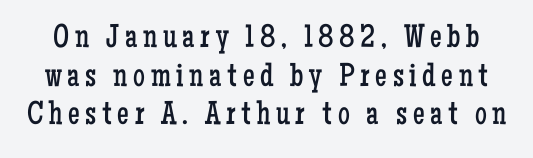
Q: Is the text bold? A: No.
Q: Is the text italic (slanted)? A: No, it is upright.
Q: Is the typeface a serif or a sans-serif typeface? A: Serif.
Q: Is the text underlined? A: No.
Q: Width (condensed, normal, or wide)? A: Condensed.
Q: Stroke contrast? A: Low.
Q: x-height? A: Medium.
Q: Monospaced? A: No.
